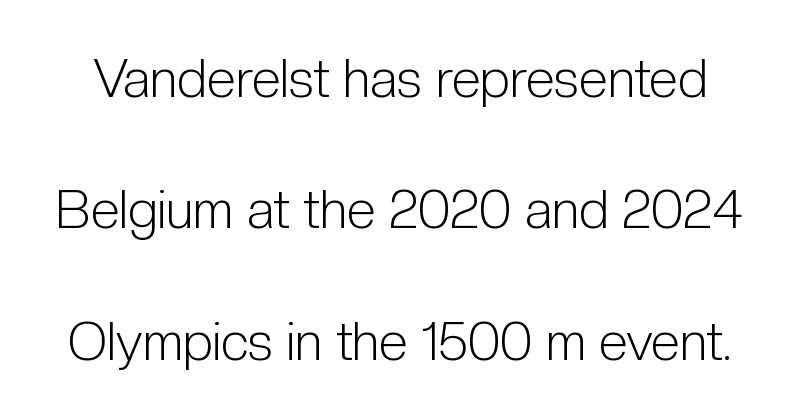
The image shows 53 px light, condensed sans-serif type, upright; set loose line spacing (2.48x), normal letter spacing, not underlined; low stroke contrast and a medium x-height.
